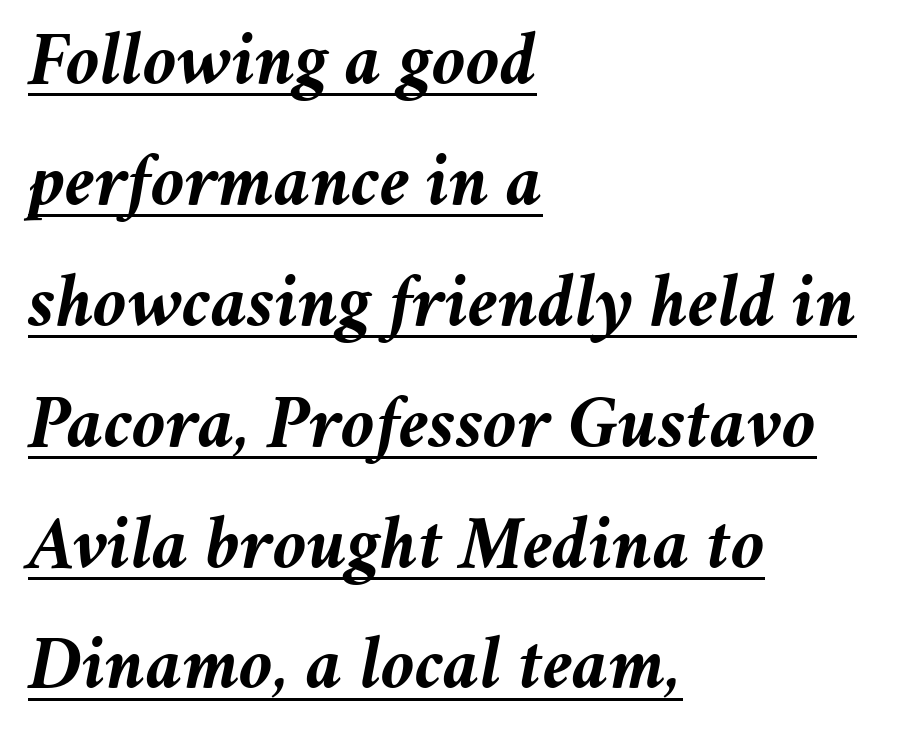
{"italic": "yes", "lean": "right", "slant_degrees": 11, "bold": "yes", "weight": "semibold", "width": "normal", "stroke_contrast": "medium", "x_height": "medium", "monospaced": "no", "underline": "yes", "align": "left", "line_spacing": "normal", "line_spacing_ratio": 1.57, "letter_spacing": "normal", "letter_spacing_em": 0.0, "glyph_px": 77}
